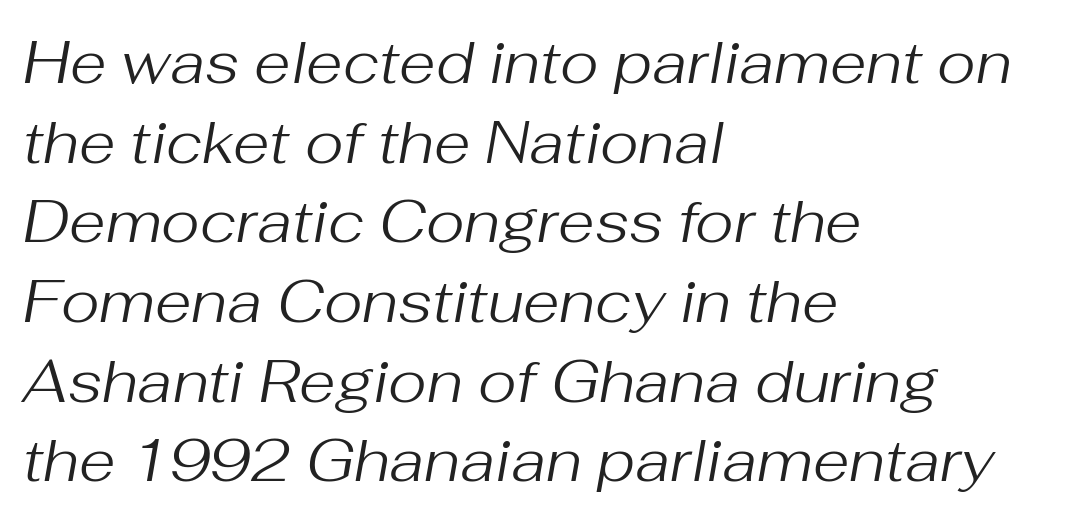
Whoever set this chose a conventional vertical rhythm. Each row of text sits above clean, open space. Rendered with sloped, italic letterforms. Students, note that the glyphs here touch the page at normal intervals.
